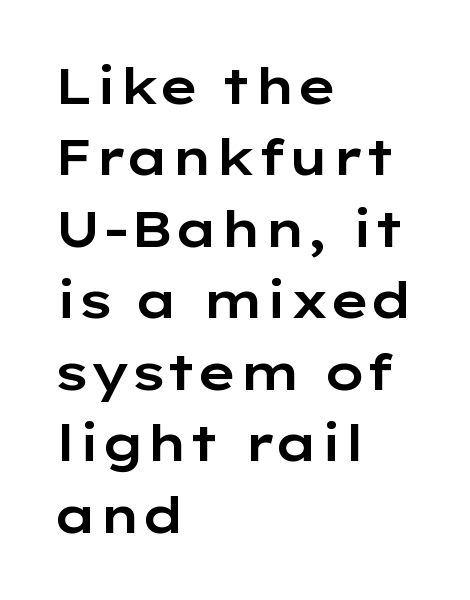
The image shows 50 px wide sans-serif type, upright; set left-aligned, normal line spacing (1.43x), normal letter spacing, not underlined; low stroke contrast and a medium x-height.
